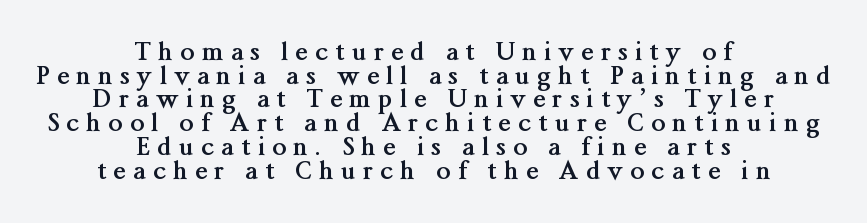
Q: Is the text bold? A: Yes.
Q: Is the text italic (slanted)? A: No, it is upright.
Q: Is the text underlined? A: No.
Q: How is the paragraph aligned? A: Centered.
Q: Is the spacing between letters normal or unusually wide? A: Unusually wide.
Q: Is the spacing between lines tight, normal or loose? A: Tight.
